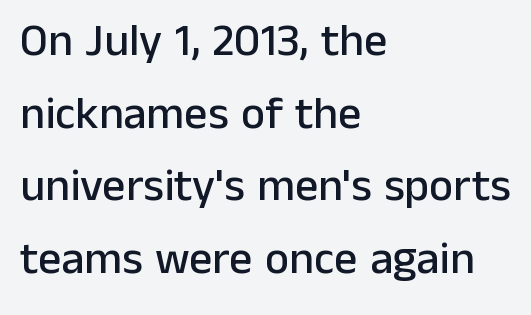
{"serif": "no", "italic": "no", "width": "normal", "stroke_contrast": "low", "x_height": "medium", "monospaced": "no", "underline": "no", "align": "left", "line_spacing": "normal", "line_spacing_ratio": 1.58, "letter_spacing": "normal", "letter_spacing_em": 0.0, "glyph_px": 46}
